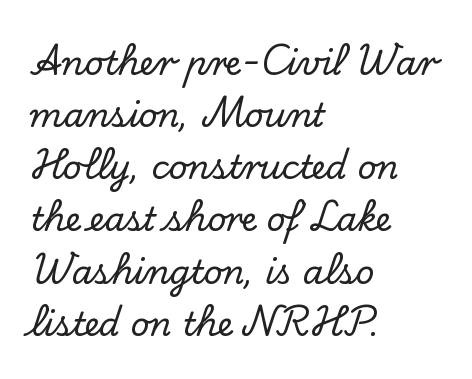
Q: Is the text italic (slanted)? A: Yes.
Q: Is the typeface a serif or a sans-serif typeface? A: Serif.
Q: Is the text underlined? A: No.
Q: How is the paragraph aligned? A: Left-aligned.
Q: Is the spacing between letters normal or unusually wide? A: Normal.
Q: Is the spacing between lines tight, normal or loose? A: Normal.
Q: Width (condensed, normal, or wide)? A: Normal.
Q: Stroke contrast? A: Low.
Q: x-height? A: Small.
Q: Monospaced? A: No.
